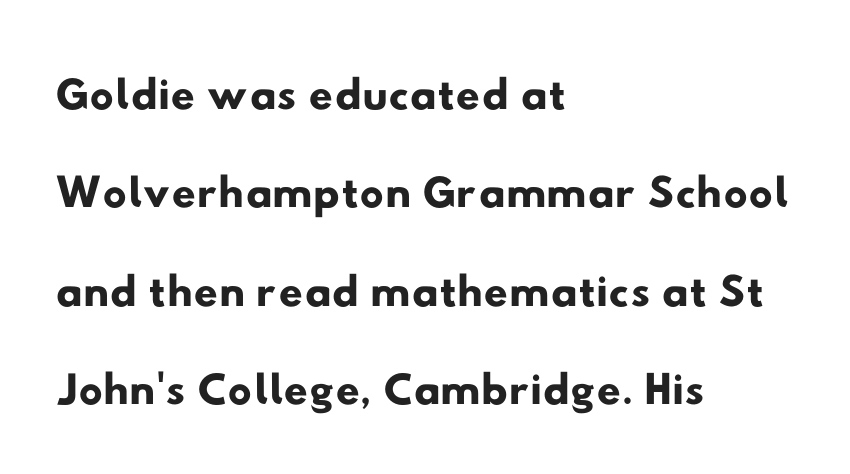
Q: Is the typeface a serif or a sans-serif typeface? A: Sans-serif.
Q: Is the text underlined? A: No.
Q: How is the paragraph aligned? A: Left-aligned.
Q: Is the spacing between letters normal or unusually wide? A: Normal.
Q: Is the spacing between lines tight, normal or loose? A: Normal.
Q: Width (condensed, normal, or wide)? A: Wide.
Q: Stroke contrast? A: Low.
Q: x-height? A: Small.
Q: Monospaced? A: No.
